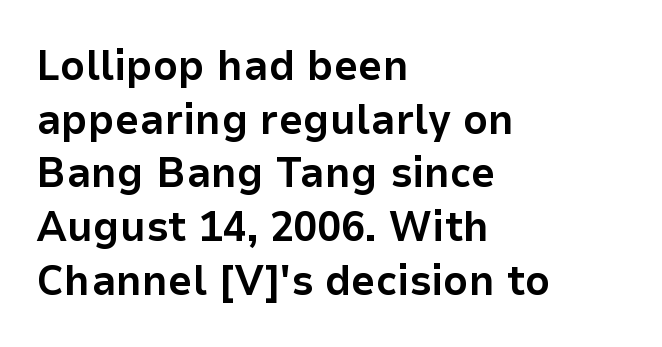
{"serif": "no", "italic": "no", "bold": "yes", "weight": "bold", "width": "normal", "stroke_contrast": "low", "x_height": "medium", "monospaced": "no", "underline": "no", "align": "left", "line_spacing": "normal", "line_spacing_ratio": 1.25, "letter_spacing": "normal", "letter_spacing_em": 0.0, "glyph_px": 43}
